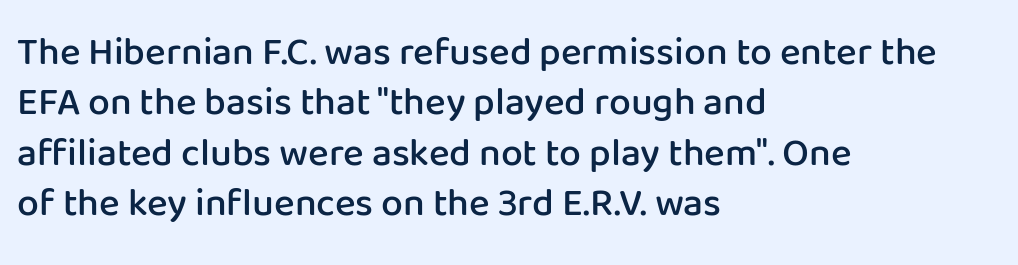
The sample has been set in demibold, a notch under bold. Note: no serifs on the glyphs. The letters advance in unequal steps, a hallmark of proportional type. Underlining? Definitely not there. You could call the tracking neutral — neither tight nor loose. These lines sit exactly where default settings would place them.
